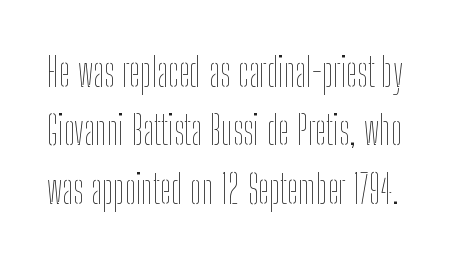
The image shows 40 px thin, condensed type, upright; set normal line spacing (1.46x), normal letter spacing, not underlined; low stroke contrast and a medium x-height.
